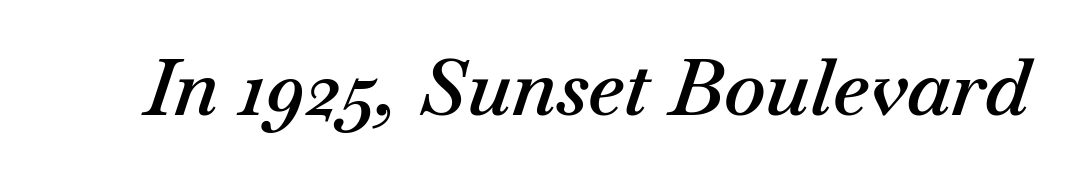
Q: Is the text bold? A: Semi-bold.
Q: Is the text italic (slanted)? A: Yes, it leans right by about 18 degrees.
Q: Is the text underlined? A: No.
Q: Is the spacing between letters normal or unusually wide? A: Normal.
Q: Width (condensed, normal, or wide)? A: Normal.
Q: Stroke contrast? A: Medium.
Q: x-height? A: Small.
Q: Monospaced? A: No.
